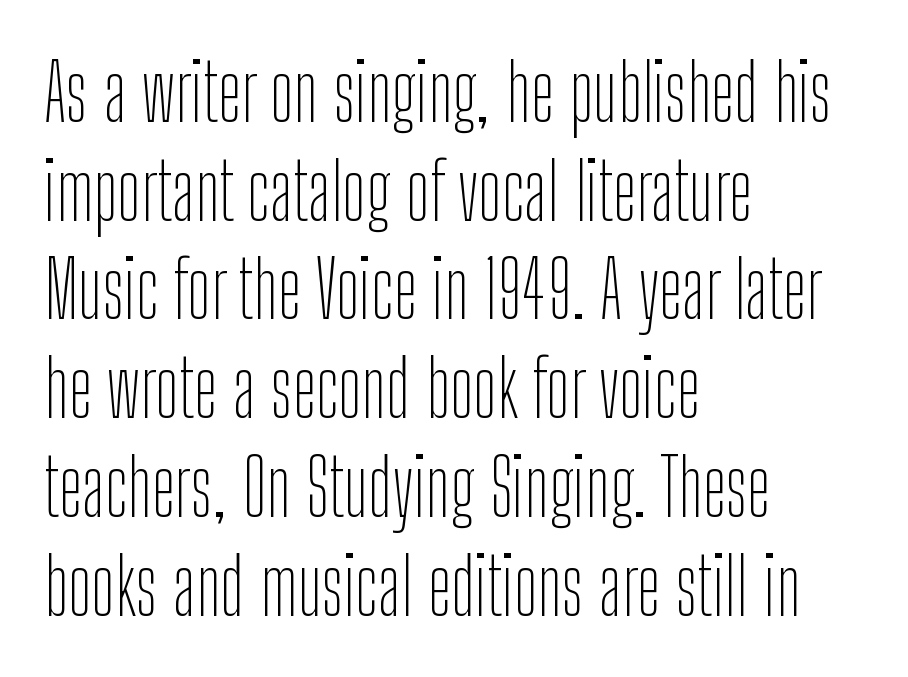
Q: Is the text bold? A: No.
Q: Is the text italic (slanted)? A: No, it is upright.
Q: Is the typeface a serif or a sans-serif typeface? A: Sans-serif.
Q: Is the text underlined? A: No.
Q: How is the paragraph aligned? A: Left-aligned.
Q: Is the spacing between letters normal or unusually wide? A: Normal.
Q: Is the spacing between lines tight, normal or loose? A: Normal.
Q: Width (condensed, normal, or wide)? A: Condensed.
Q: Stroke contrast? A: Low.
Q: x-height? A: Medium.
Q: Monospaced? A: No.
